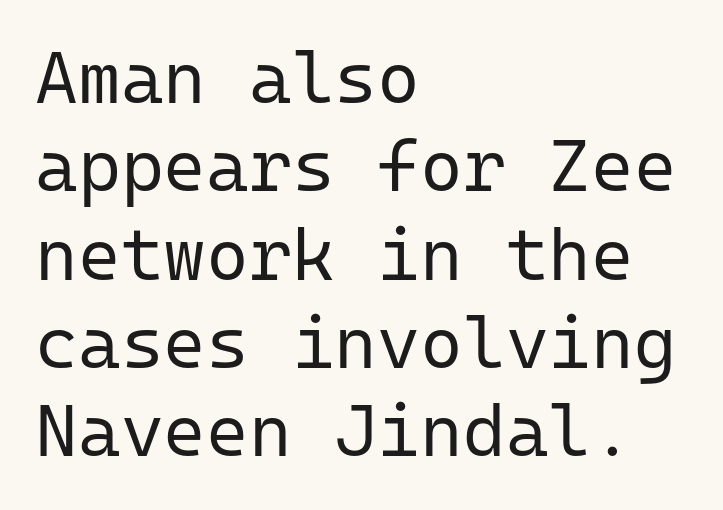
{"serif": "no", "italic": "no", "bold": "no", "weight": "regular", "width": "normal", "stroke_contrast": "low", "x_height": "medium", "monospaced": "yes", "underline": "no", "align": "left", "line_spacing_ratio": 1.21, "letter_spacing": "normal", "letter_spacing_em": 0.0, "glyph_px": 73}
